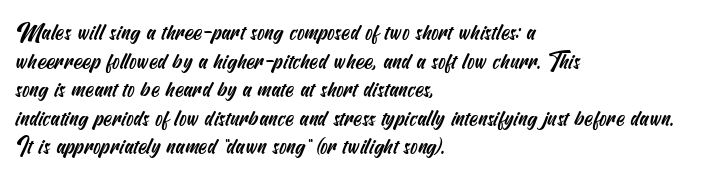
Just letters on the line, the space beneath them empty. This block has exactly the height ordinary leading produces. Letter spacing: default. These lines are set flush left with a ragged right edge.
